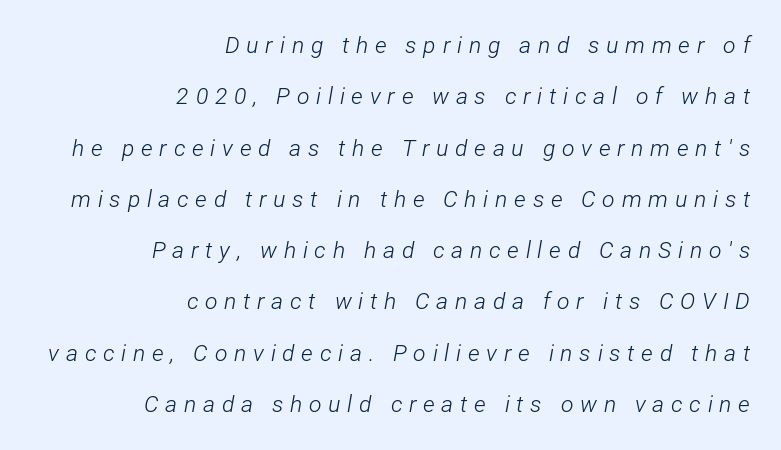
The image shows 23 px text type, italic (leaning right); set right-aligned, loose line spacing (2.23x), unusually wide letter spacing (+0.29 em), not underlined.
